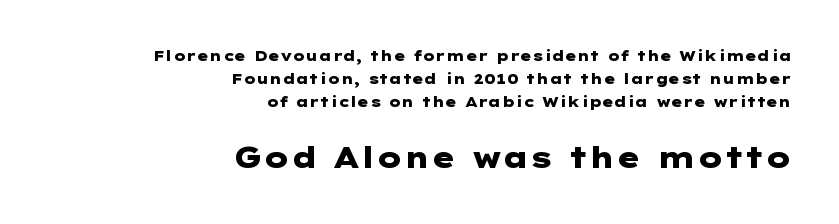
Font category for this specimen: sans-serif. Here the second block reads like a headline and the first like body copy. The passage shown has conventional tracking throughout. Type without underlining. Line ends are locked; line starts wander.
